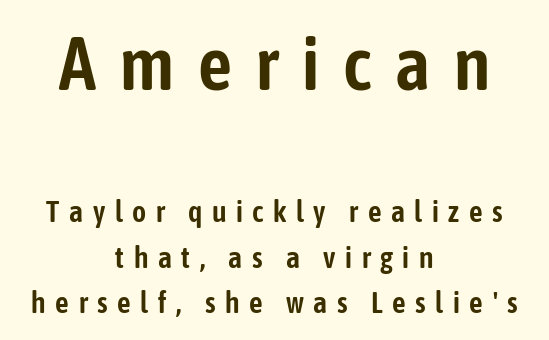
Q: Is the text italic (slanted)? A: No, it is upright.
Q: Is the typeface a serif or a sans-serif typeface? A: Sans-serif.
Q: Is the text underlined? A: No.
Q: How is the paragraph aligned? A: Centered.
Q: Is the spacing between letters normal or unusually wide? A: Unusually wide.
Q: Is the spacing between lines tight, normal or loose? A: Normal.
Q: Which block of text is set in a larger size, the first (top) or the second (bottom)? A: The first (top) one.
Q: Width (condensed, normal, or wide)? A: Condensed.
Q: Stroke contrast? A: Low.
Q: x-height? A: Medium.
Q: Monospaced? A: No.
